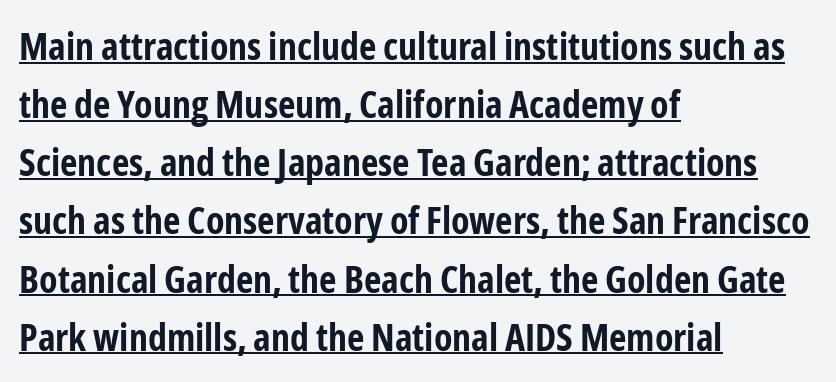
The image shows 38 px bold, condensed sans-serif type, upright; set left-aligned, normal line spacing (1.53x), normal letter spacing, underlined; low stroke contrast and a medium x-height.
